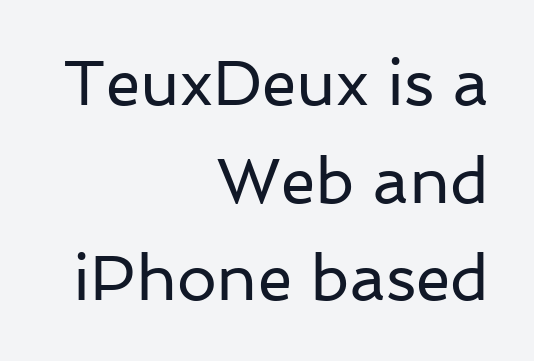
The image shows 63 px regular-weight sans-serif type, upright; set right-aligned, normal line spacing (1.55x), normal letter spacing, not underlined; low stroke contrast and a medium x-height.
